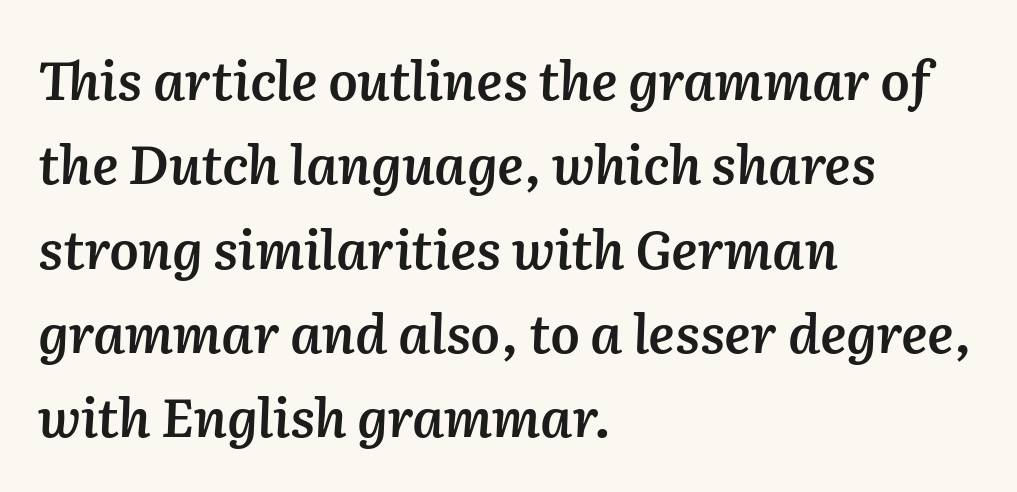
The image shows 53 px semibold type, italic (leaning right); set left-aligned, normal line spacing (1.59x), normal letter spacing, not underlined; medium stroke contrast and a medium x-height.
